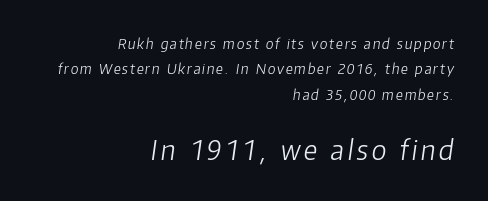
The font is comparable to plain body text, perhaps lighter. Layout note: lines flush right. An italicized treatment has been applied to the whole sample. The emphasis by scale lands on block number two, below. No word sits above an underline.
